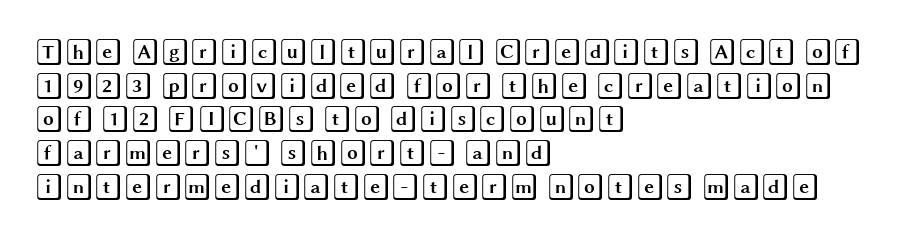
Q: Is the text italic (slanted)? A: No, it is upright.
Q: Is the text underlined? A: No.
Q: How is the paragraph aligned? A: Left-aligned.
Q: Is the spacing between letters normal or unusually wide? A: Normal.
Q: Is the spacing between lines tight, normal or loose? A: Normal.
